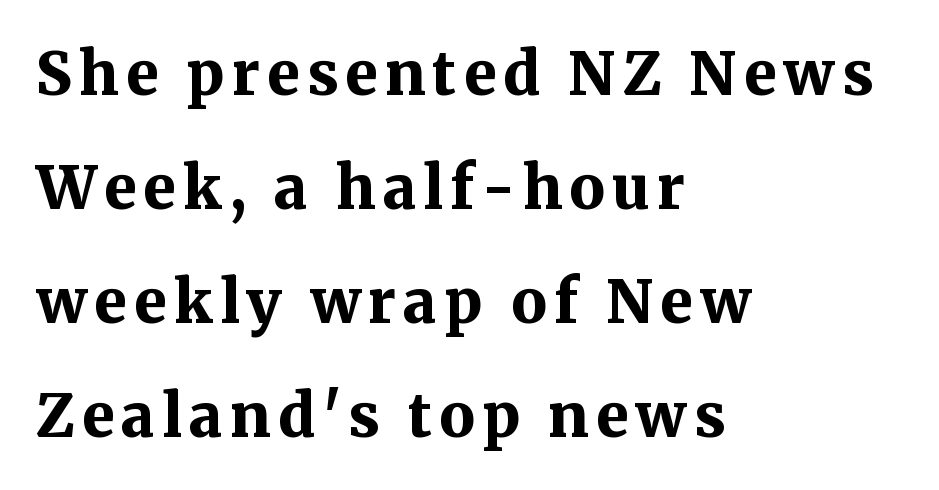
Q: Is the text bold? A: Yes.
Q: Is the text italic (slanted)? A: No, it is upright.
Q: Is the typeface a serif or a sans-serif typeface? A: Serif.
Q: Is the text underlined? A: No.
Q: How is the paragraph aligned? A: Left-aligned.
Q: Is the spacing between lines tight, normal or loose? A: Loose.
Q: Width (condensed, normal, or wide)? A: Normal.
Q: Stroke contrast? A: Medium.
Q: x-height? A: Medium.
Q: Monospaced? A: No.
